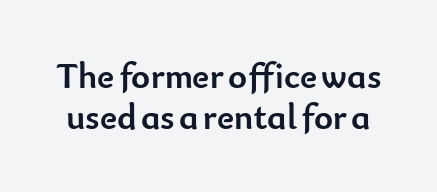
{"serif": "no", "italic": "no", "bold": "yes", "weight": "semibold", "width": "normal", "stroke_contrast": "low", "x_height": "small", "monospaced": "no", "underline": "no", "line_spacing": "tight", "line_spacing_ratio": 1.13, "letter_spacing": "normal", "letter_spacing_em": 0.0, "glyph_px": 36}
